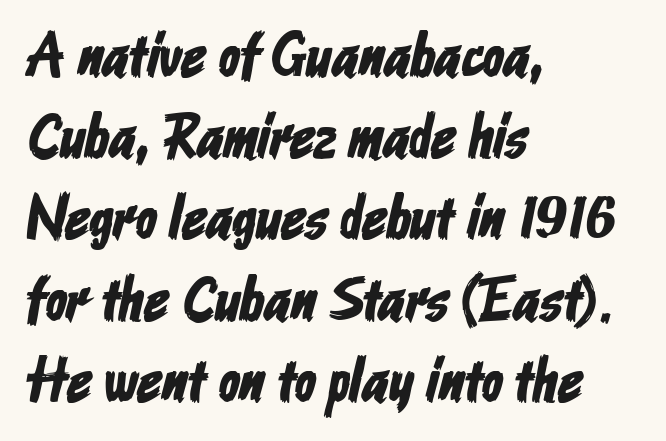
The image shows 62 px condensed sans-serif type; set left-aligned, normal line spacing (1.31x), normal letter spacing, not underlined; low stroke contrast and a medium x-height.
